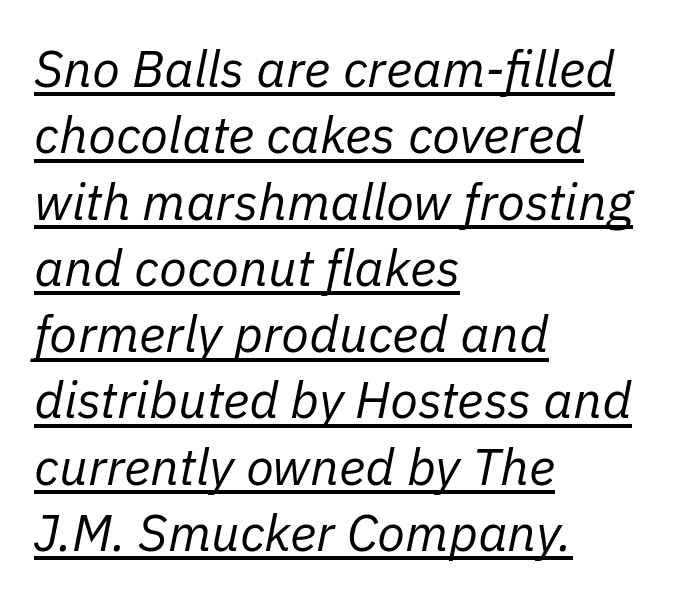
{"italic": "yes", "lean": "right", "slant_degrees": 11, "bold": "no", "weight": "regular", "width": "normal", "stroke_contrast": "low", "x_height": "medium", "monospaced": "no", "underline": "yes", "align": "left", "line_spacing": "normal", "line_spacing_ratio": 1.3, "letter_spacing": "normal", "letter_spacing_em": 0.0, "glyph_px": 51}
